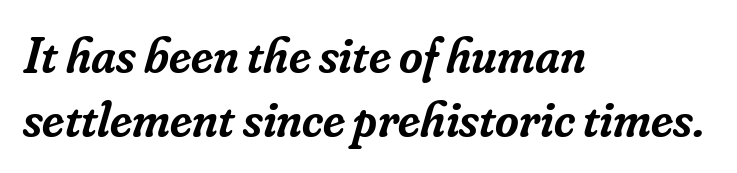
The image shows 51 px semibold serif type, italic (leaning right); set left-aligned, normal line spacing (1.25x), normal letter spacing, not underlined; low stroke contrast and a small x-height.
